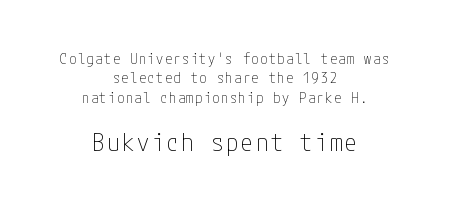
Q: Is the text bold? A: No.
Q: Is the text italic (slanted)? A: No, it is upright.
Q: Is the text underlined? A: No.
Q: How is the paragraph aligned? A: Centered.
Q: Is the spacing between lines tight, normal or loose? A: Normal.
Q: Which block of text is set in a larger size, the first (top) or the second (bottom)? A: The second (bottom) one.
